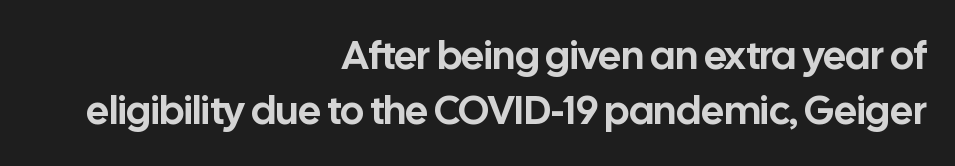
Every stem runs plumb, perpendicular to the baseline. Summary of vertical rhythm: regular, with standard interline spacing. The letters advance in unequal steps, a hallmark of proportional type. The foot of each line stays bare and open.
